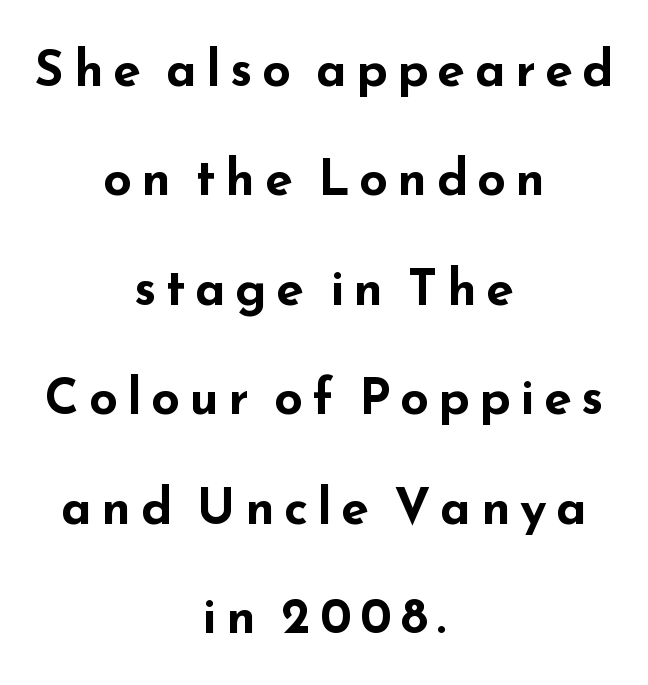
{"serif": "no", "italic": "no", "bold": "yes", "weight": "bold", "width": "wide", "stroke_contrast": "low", "x_height": "small", "monospaced": "no", "underline": "no", "align": "center", "line_spacing": "loose", "line_spacing_ratio": 2.19, "glyph_px": 50}
